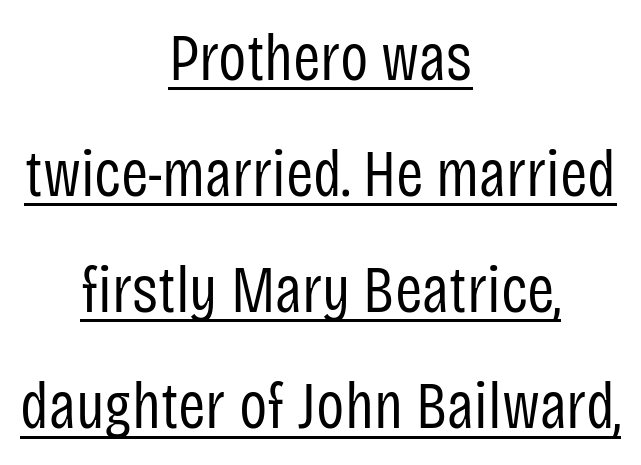
The image shows 66 px regular-weight, condensed sans-serif type, upright; set centered, line spacing 1.76x, normal letter spacing, underlined; low stroke contrast and a large x-height.
